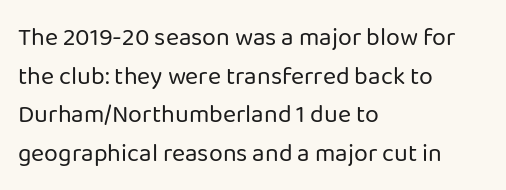
{"italic": "no", "bold": "no", "underline": "no", "align": "left", "line_spacing": "normal", "line_spacing_ratio": 1.55, "letter_spacing": "normal", "letter_spacing_em": 0.0, "glyph_px": 25}
